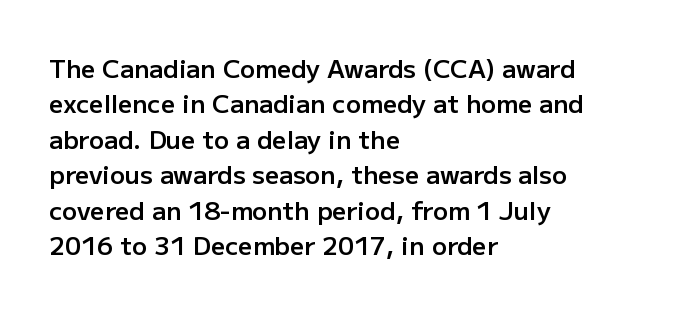
The image shows 25 px text type, upright; set left-aligned, normal line spacing (1.42x), normal letter spacing, not underlined.
